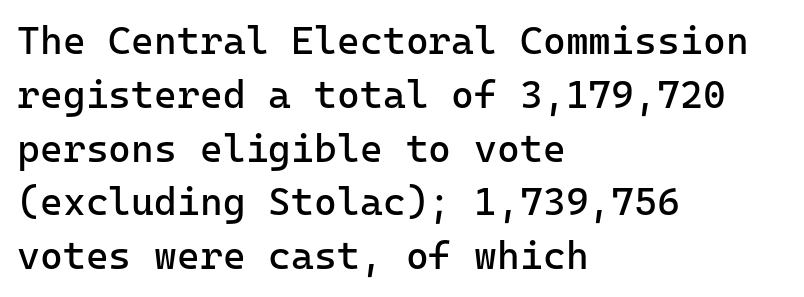
Q: Is the text bold? A: No.
Q: Is the text italic (slanted)? A: No, it is upright.
Q: Is the typeface a serif or a sans-serif typeface? A: Sans-serif.
Q: Is the text underlined? A: No.
Q: How is the paragraph aligned? A: Left-aligned.
Q: Is the spacing between letters normal or unusually wide? A: Normal.
Q: Is the spacing between lines tight, normal or loose? A: Normal.
Q: Width (condensed, normal, or wide)? A: Normal.
Q: Stroke contrast? A: Low.
Q: x-height? A: Medium.
Q: Monospaced? A: Yes.
